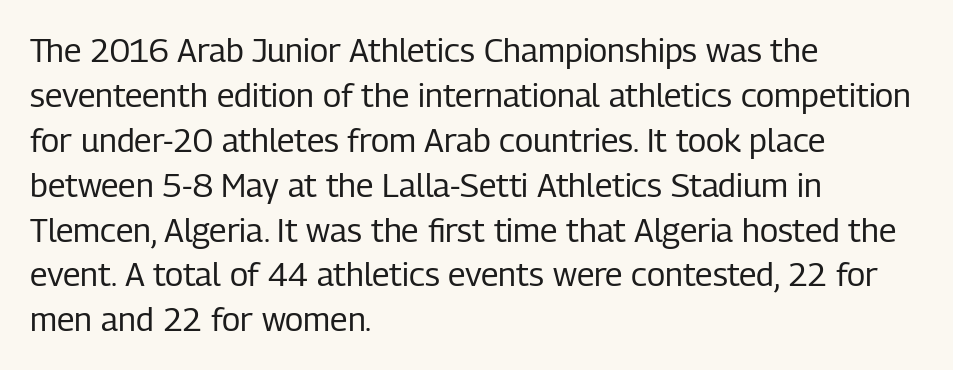
The letters stand upright; this is a roman face. No word sits above an underline. The characters are drawn with everyday or finer stroke widths. Is the block centered? No — it sits flush against the left margin. Does extra space separate the letters? No, they use regular spacing. These lines are rendered in a variable-pitch font.
